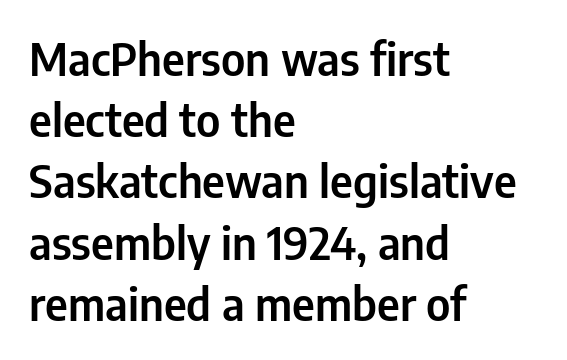
In terms of leading, this rendering sits right in the middle. This is the regular roman posture of the typeface. Examine the stroke ends and you'll find no serifs. Character widths vary here, with narrow letters taking less room than wide ones.
